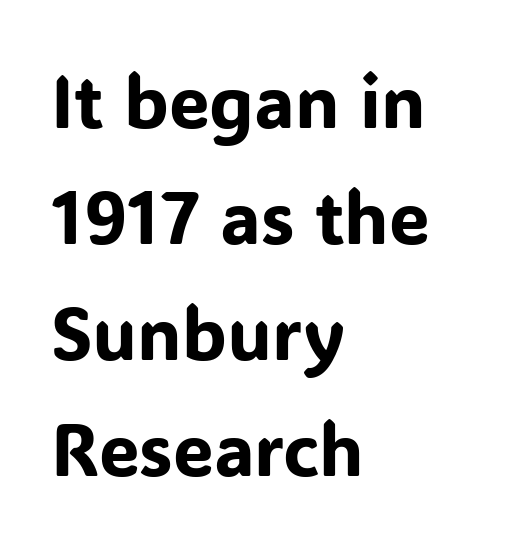
The typeface chosen for these lines omits serifs. The block of text has a typical density, with ordinary space between rows. The rendering anchors every line to the left-hand side. Each letter keeps its own natural width here, so spacing adapts to shape.
